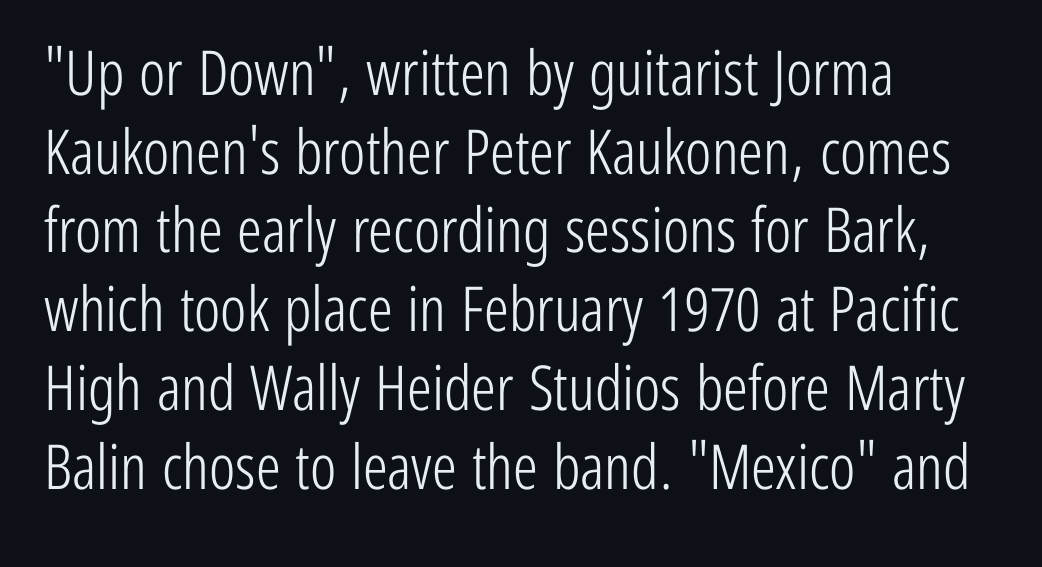
The image shows 62 px light, condensed sans-serif type, upright; set left-aligned, normal line spacing (1.27x), normal letter spacing, not underlined; low stroke contrast and a medium x-height.
